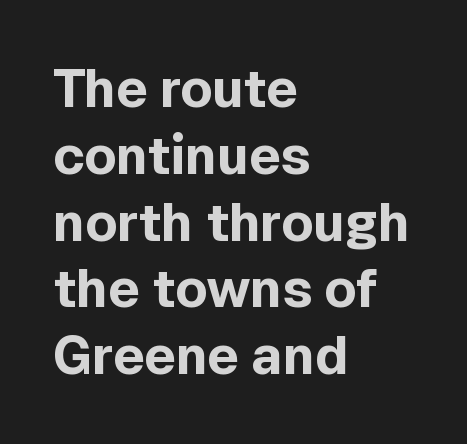
{"serif": "no", "italic": "no", "bold": "yes", "weight": "bold", "width": "normal", "x_height": "medium", "monospaced": "no", "underline": "no", "align": "left", "line_spacing": "normal", "line_spacing_ratio": 1.26, "letter_spacing": "normal", "letter_spacing_em": 0.0, "glyph_px": 53}
